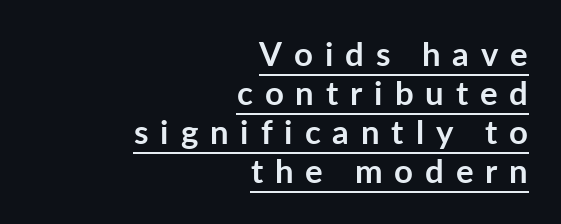
A student would call this right alignment; a typographer would say flush right, rag left. Note the varied advance widths — an 'i' is clearly narrower than an 'm'. Each glyph is drawn with heavy, bold strokes. The type sits square on the baseline with zero lean. This is sans-serif lettering, the kind often seen on screens and signage.
